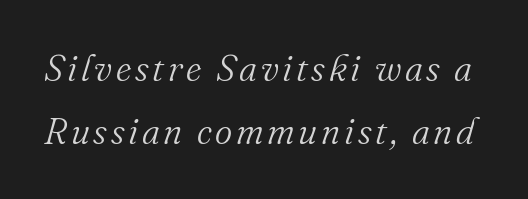
The image shows 37 px light serif type, italic (leaning right); set line spacing 1.71x, not underlined; medium stroke contrast and a small x-height.
